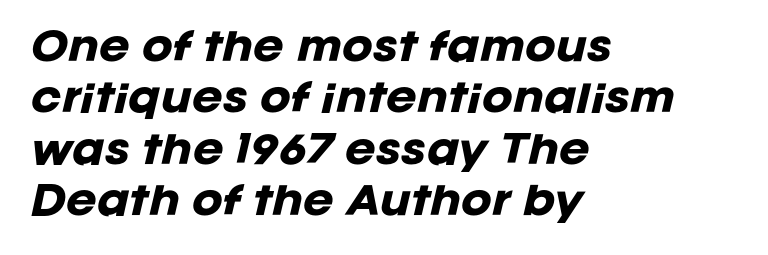
The image shows 37 px heavy type, italic (leaning right); set left-aligned, normal line spacing (1.39x), normal letter spacing, not underlined; low stroke contrast and a large x-height.
